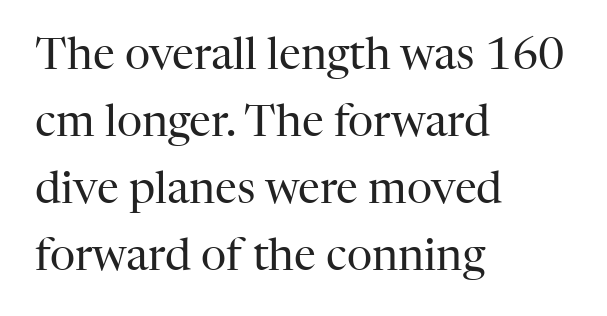
Q: Is the text bold? A: No.
Q: Is the text italic (slanted)? A: No, it is upright.
Q: Is the typeface a serif or a sans-serif typeface? A: Serif.
Q: Is the text underlined? A: No.
Q: How is the paragraph aligned? A: Left-aligned.
Q: Is the spacing between letters normal or unusually wide? A: Normal.
Q: Is the spacing between lines tight, normal or loose? A: Normal.
Q: Width (condensed, normal, or wide)? A: Normal.
Q: Stroke contrast? A: High.
Q: x-height? A: Medium.
Q: Monospaced? A: No.
